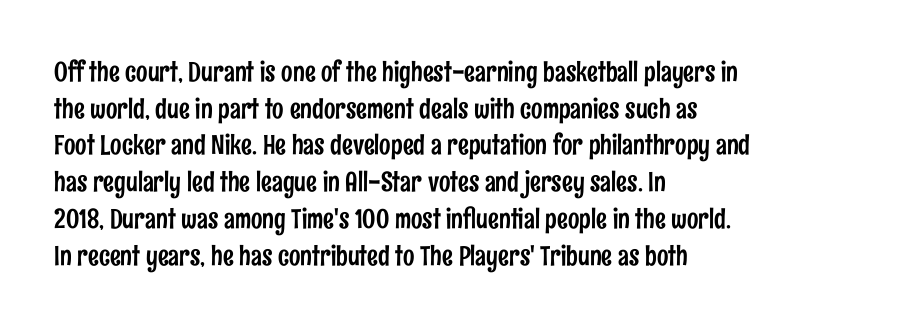
The image shows 27 px text type, upright; set left-aligned, normal line spacing (1.36x), normal letter spacing, not underlined.
